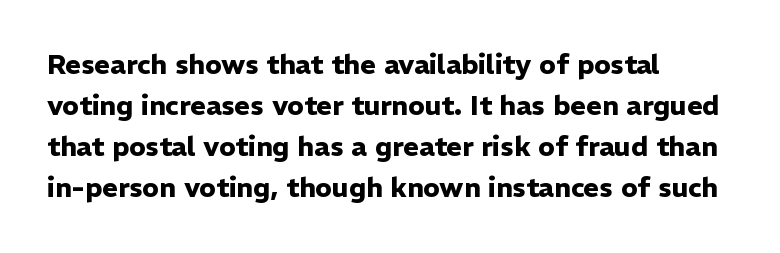
{"italic": "no", "bold": "yes", "underline": "no", "align": "left", "line_spacing": "normal", "line_spacing_ratio": 1.52, "letter_spacing": "normal", "letter_spacing_em": 0.0, "glyph_px": 27}
